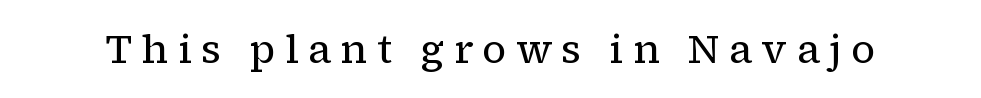
{"serif": "yes", "italic": "no", "bold": "no", "weight": "regular", "width": "normal", "stroke_contrast": "low", "x_height": "medium", "monospaced": "no", "underline": "no", "letter_spacing": "wide", "letter_spacing_em": 0.23, "glyph_px": 40}
